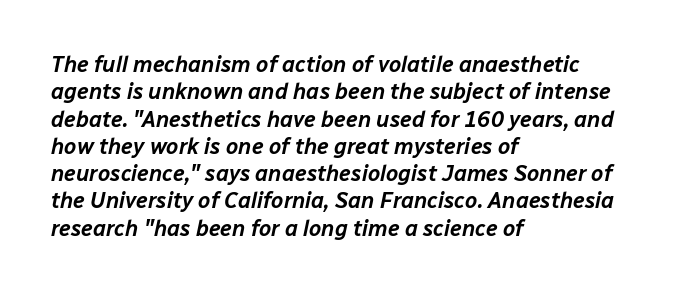
Q: Is the text italic (slanted)? A: Yes, it leans right by about 12 degrees.
Q: Is the text underlined? A: No.
Q: How is the paragraph aligned? A: Left-aligned.
Q: Is the spacing between letters normal or unusually wide? A: Normal.
